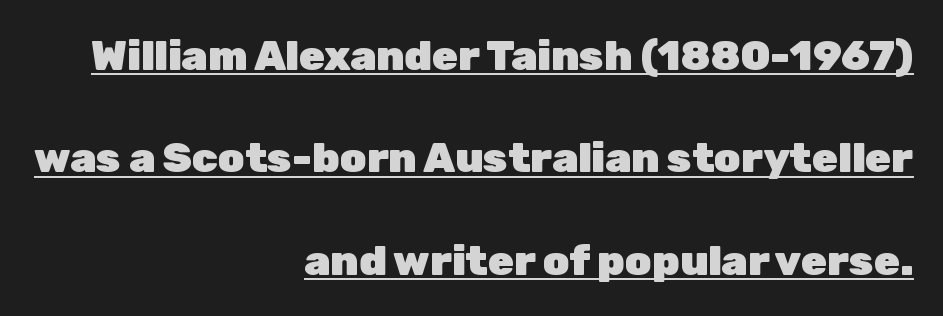
Q: Is the text bold? A: Yes.
Q: Is the text italic (slanted)? A: No, it is upright.
Q: Is the typeface a serif or a sans-serif typeface? A: Sans-serif.
Q: Is the text underlined? A: Yes.
Q: How is the paragraph aligned? A: Right-aligned.
Q: Is the spacing between letters normal or unusually wide? A: Normal.
Q: Is the spacing between lines tight, normal or loose? A: Loose.
Q: Width (condensed, normal, or wide)? A: Normal.
Q: Stroke contrast? A: Low.
Q: x-height? A: Medium.
Q: Monospaced? A: No.
